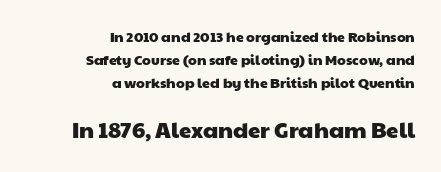
Between these two stacked blocks, the lower one wins on size. Teacher's note: observe the even right margin — that is flush-right alignment. Vertical spacing — default. The specimen omits any rule beneath the text block's lines. Honestly, the letter spacing is just normal — you wouldn't notice it.
